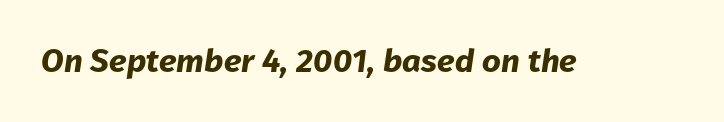
The image shows 33 px bold type, italic (leaning right); set normal letter spacing, not underlined; low stroke contrast and a medium x-height.
